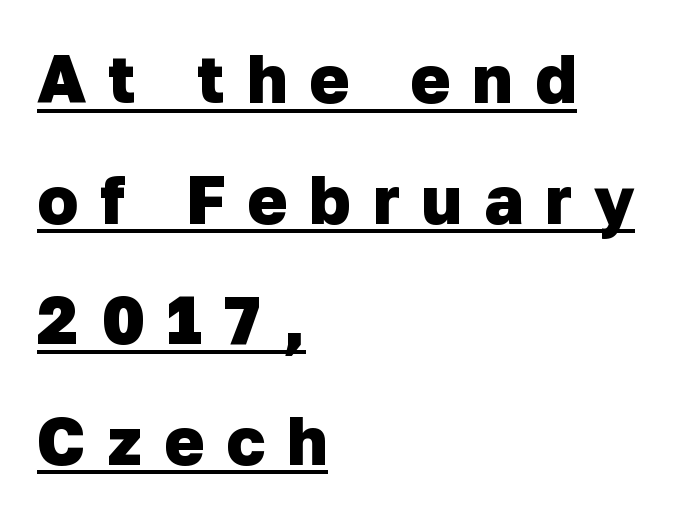
Q: Is the text bold? A: Yes.
Q: Is the typeface a serif or a sans-serif typeface? A: Sans-serif.
Q: Is the text underlined? A: Yes.
Q: How is the paragraph aligned? A: Left-aligned.
Q: Is the spacing between letters normal or unusually wide? A: Unusually wide.
Q: Width (condensed, normal, or wide)? A: Normal.
Q: Stroke contrast? A: Low.
Q: x-height? A: Medium.
Q: Monospaced? A: No.
